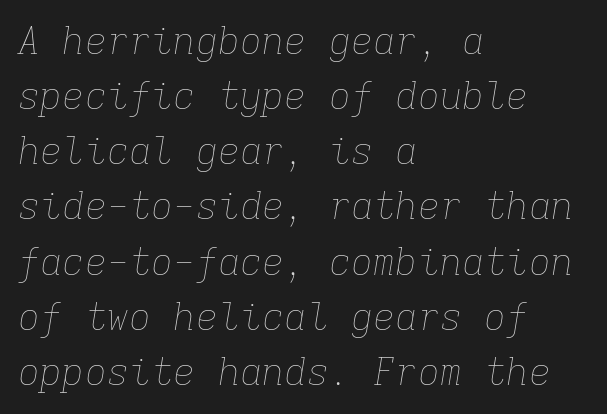
The image shows 37 px thin type, italic (leaning right), monospaced; set left-aligned, normal line spacing (1.49x), normal letter spacing, not underlined; low stroke contrast and a medium x-height.
